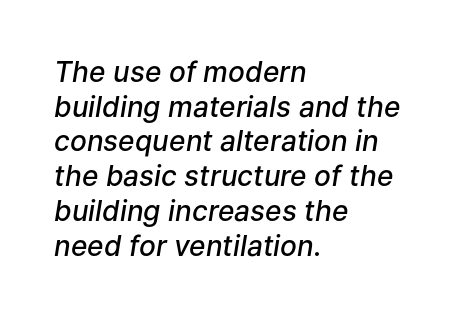
The image shows 28 px semibold type, italic (leaning right); set left-aligned, line spacing 1.24x, normal letter spacing, not underlined; low stroke contrast and a medium x-height.
